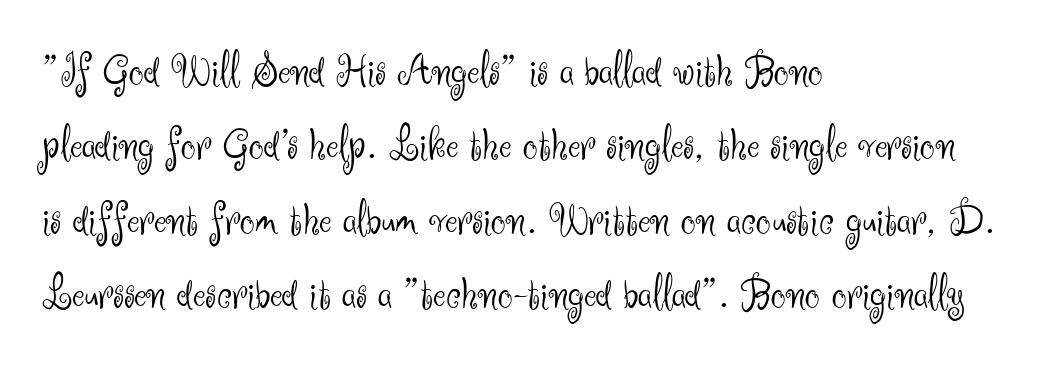
The image shows 47 px light sans-serif type, upright; set left-aligned, normal line spacing (1.58x), normal letter spacing, not underlined; medium stroke contrast and a small x-height.
